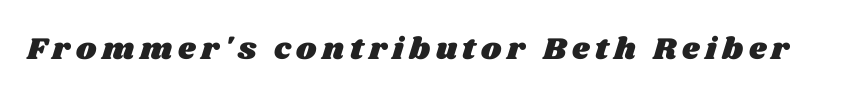
{"width": "wide", "stroke_contrast": "medium", "x_height": "large", "monospaced": "no", "underline": "no", "glyph_px": 31}
